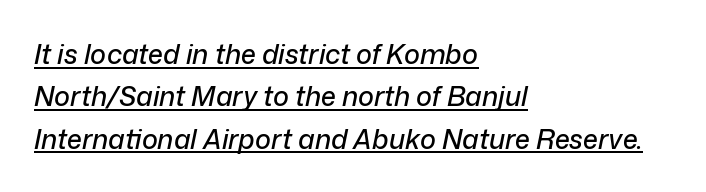
{"italic": "yes", "lean": "right", "slant_degrees": 12, "underline": "yes", "align": "left", "line_spacing": "normal", "line_spacing_ratio": 1.57, "letter_spacing": "normal", "letter_spacing_em": 0.0, "glyph_px": 27}
